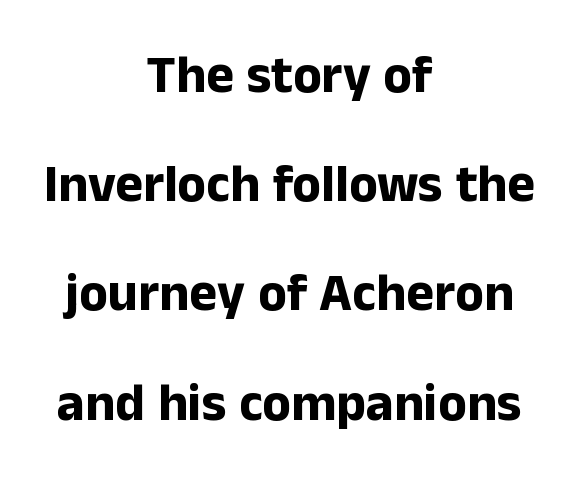
Q: Is the text bold? A: Yes.
Q: Is the text italic (slanted)? A: No, it is upright.
Q: Is the typeface a serif or a sans-serif typeface? A: Sans-serif.
Q: Is the text underlined? A: No.
Q: How is the paragraph aligned? A: Centered.
Q: Is the spacing between letters normal or unusually wide? A: Normal.
Q: Is the spacing between lines tight, normal or loose? A: Loose.
Q: Width (condensed, normal, or wide)? A: Normal.
Q: Stroke contrast? A: Low.
Q: x-height? A: Medium.
Q: Monospaced? A: No.
